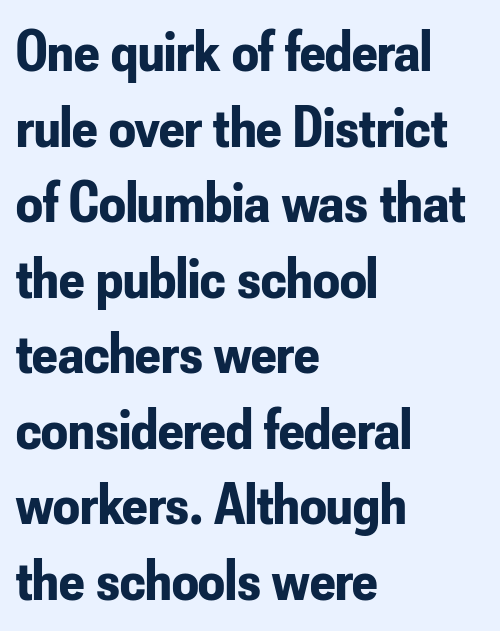
Q: Is the text bold? A: Yes.
Q: Is the text italic (slanted)? A: No, it is upright.
Q: Is the typeface a serif or a sans-serif typeface? A: Sans-serif.
Q: Is the text underlined? A: No.
Q: How is the paragraph aligned? A: Left-aligned.
Q: Is the spacing between letters normal or unusually wide? A: Normal.
Q: Is the spacing between lines tight, normal or loose? A: Normal.
Q: Width (condensed, normal, or wide)? A: Condensed.
Q: Stroke contrast? A: Low.
Q: x-height? A: Small.
Q: Monospaced? A: No.
